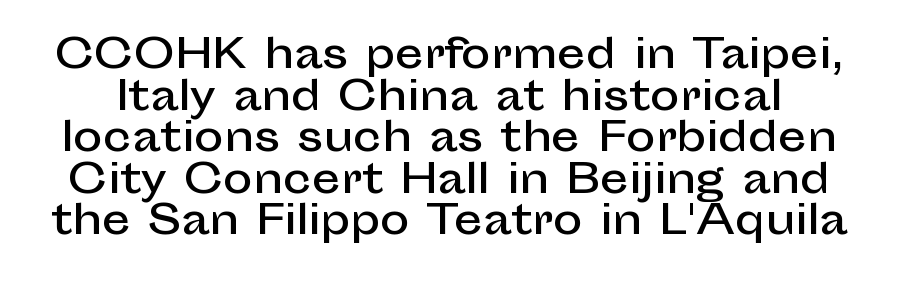
{"serif": "no", "italic": "no", "width": "normal", "stroke_contrast": "low", "x_height": "medium", "monospaced": "no", "underline": "no", "line_spacing": "tight", "line_spacing_ratio": 1.04, "letter_spacing": "normal", "letter_spacing_em": 0.0, "glyph_px": 40}
